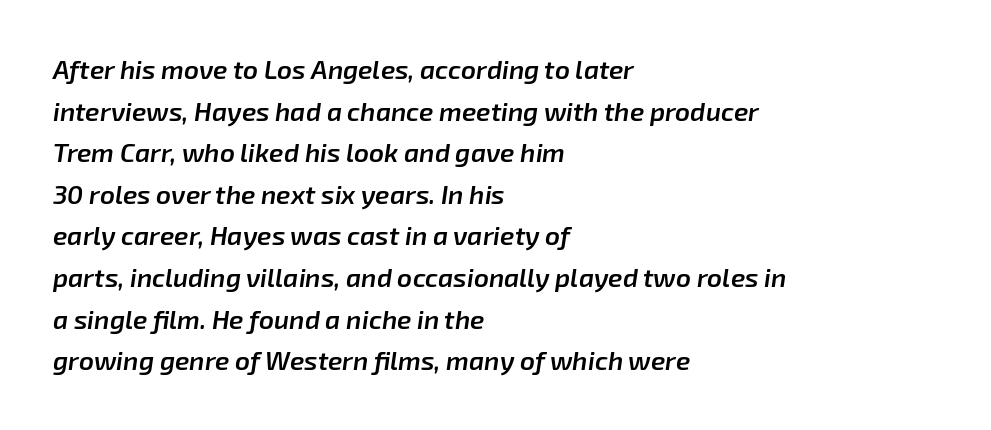
Q: Is the text bold? A: Semi-bold.
Q: Is the text italic (slanted)? A: Yes, it leans right by about 8 degrees.
Q: Is the text underlined? A: No.
Q: How is the paragraph aligned? A: Left-aligned.
Q: Is the spacing between letters normal or unusually wide? A: Normal.
Q: Is the spacing between lines tight, normal or loose? A: Normal.
